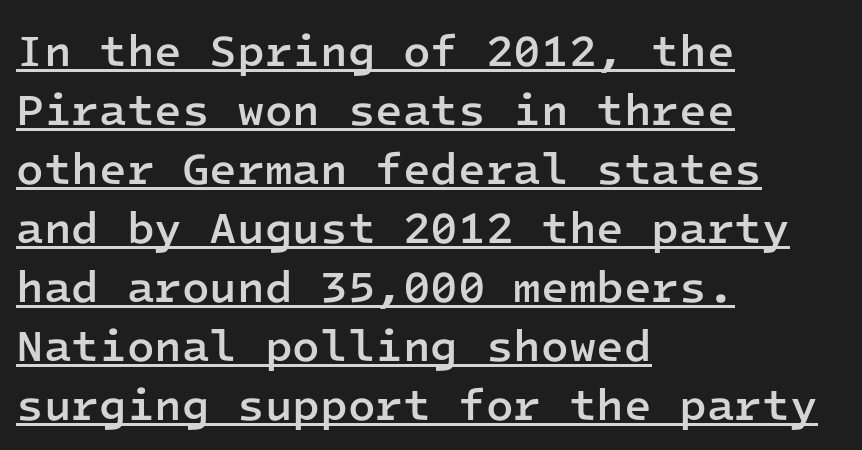
The image shows 45 px semibold sans-serif type, upright, monospaced; set left-aligned, normal line spacing (1.31x), normal letter spacing, underlined; low stroke contrast and a medium x-height.
